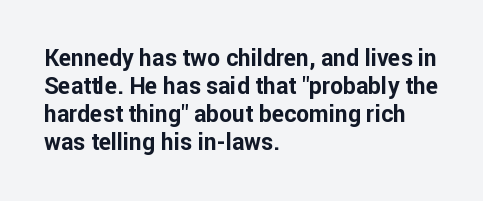
Look at the stroke-to-counter ratio: heavy, a bold. Ordinary non-slanted type is in use. The baseline area is clear. The setting favours the left margin, as ordinary paragraphs usually do. Look at the tracking — it's just the regular setting, nothing added.
